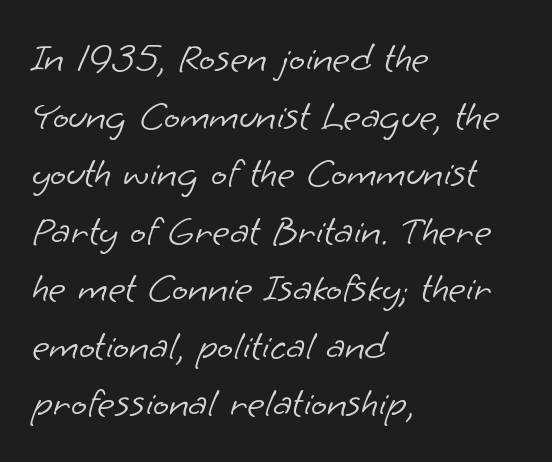
The image shows 42 px light sans-serif type; set left-aligned, normal line spacing (1.37x), normal letter spacing, not underlined; low stroke contrast and a small x-height.
